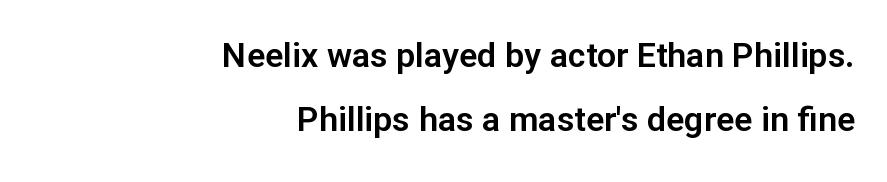
The image shows 34 px sans-serif type, upright; set right-aligned, line spacing 1.88x, normal letter spacing, not underlined; low stroke contrast and a medium x-height.
